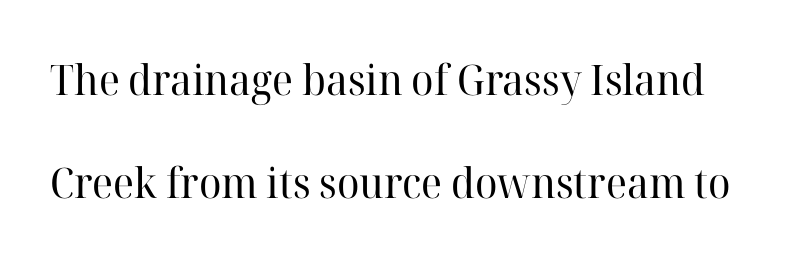
Q: Is the text bold? A: No.
Q: Is the text italic (slanted)? A: No, it is upright.
Q: Is the typeface a serif or a sans-serif typeface? A: Serif.
Q: Is the text underlined? A: No.
Q: Is the spacing between letters normal or unusually wide? A: Normal.
Q: Is the spacing between lines tight, normal or loose? A: Loose.
Q: Width (condensed, normal, or wide)? A: Normal.
Q: Stroke contrast? A: High.
Q: x-height? A: Medium.
Q: Monospaced? A: No.
